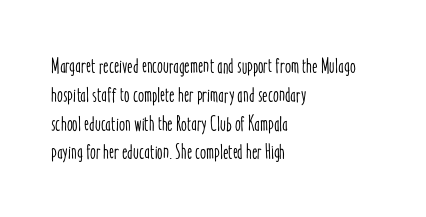
Q: Is the text italic (slanted)? A: No, it is upright.
Q: Is the text underlined? A: No.
Q: How is the paragraph aligned? A: Left-aligned.
Q: Is the spacing between letters normal or unusually wide? A: Normal.
Q: Is the spacing between lines tight, normal or loose? A: Normal.
